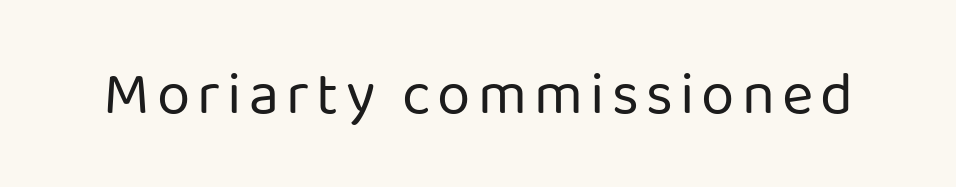
No word sits above an underline. It's the straight-up-and-down kind of type. Do the characters align in a grid? No, the font is proportional. The typeface chosen for these lines omits serifs.
